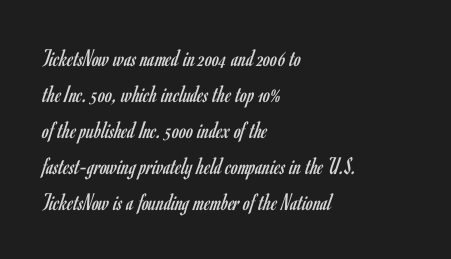
The rendering anchors every line to the left-hand side. Words appear dense and cohesive because spacing is normal. Does the leading feel generous? No, just average. A quiet, ordinary-to-light weight characterises the typeface.
